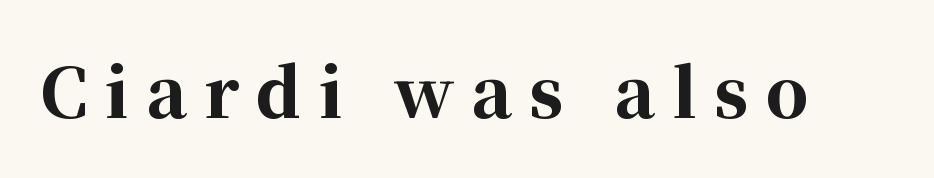
Characters follow at a spacing far wider than the type designer built in. The specimen reads as upright at a glance. The text was rendered using a seriffed face with decorative stroke endings. Heavy, bold letterforms.
